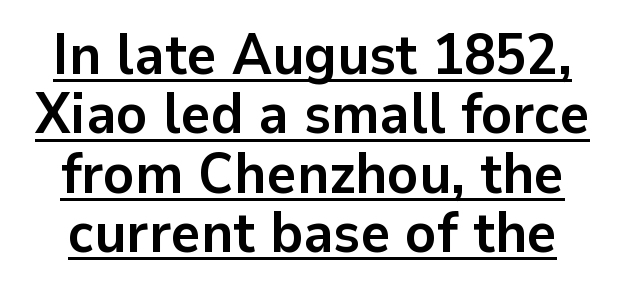
The image shows 57 px semibold sans-serif type, upright; set centered, tight line spacing (1.04x), normal letter spacing, underlined; low stroke contrast and a medium x-height.
